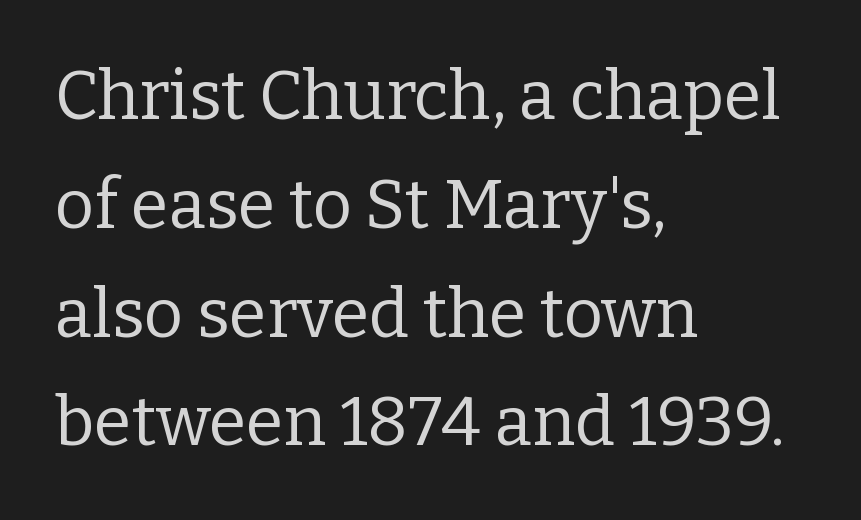
All the whitespace from short lines collects on the right. Reading down the column, the eye jumps a familiar distance to each next line. Students, note that the glyphs here touch the page at normal intervals. You can tell it's not italic because the verticals are truly vertical. You could not count columns in this text — the font is proportionally spaced.
